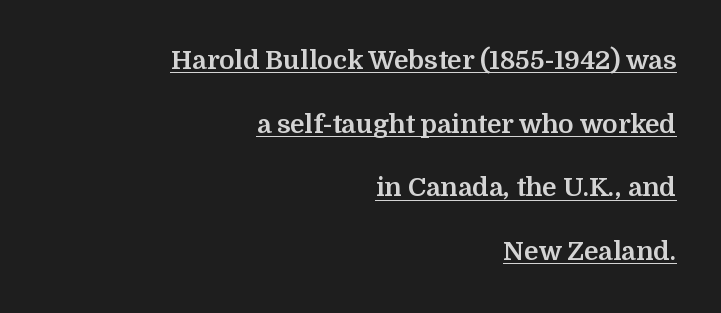
Q: Is the text bold? A: Yes.
Q: Is the text italic (slanted)? A: No, it is upright.
Q: Is the text underlined? A: Yes.
Q: How is the paragraph aligned? A: Right-aligned.
Q: Is the spacing between letters normal or unusually wide? A: Normal.
Q: Is the spacing between lines tight, normal or loose? A: Loose.
